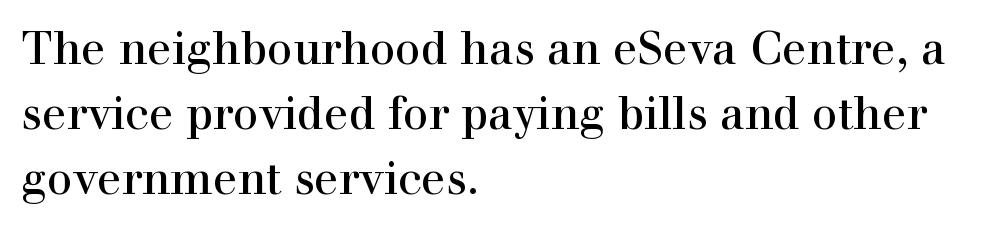
{"serif": "yes", "italic": "no", "width": "normal", "x_height": "medium", "monospaced": "no", "underline": "no", "align": "left", "line_spacing": "normal", "line_spacing_ratio": 1.45, "letter_spacing": "normal", "letter_spacing_em": 0.0, "glyph_px": 45}
